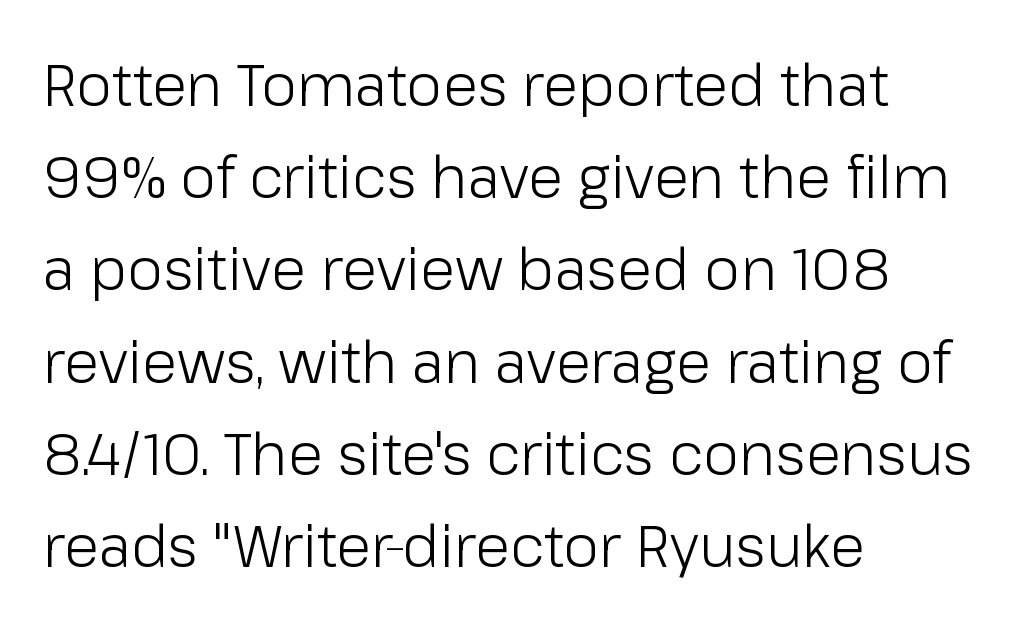
The image shows 58 px light sans-serif type, upright; set left-aligned, normal line spacing (1.59x), normal letter spacing, not underlined; low stroke contrast and a medium x-height.
